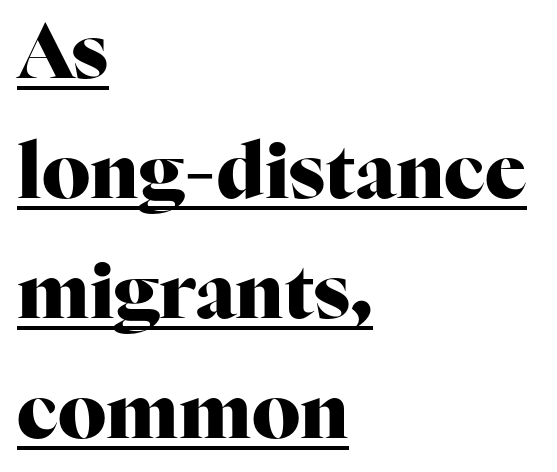
Q: Is the text bold? A: Yes.
Q: Is the text italic (slanted)? A: No, it is upright.
Q: Is the typeface a serif or a sans-serif typeface? A: Serif.
Q: Is the text underlined? A: Yes.
Q: How is the paragraph aligned? A: Left-aligned.
Q: Is the spacing between letters normal or unusually wide? A: Normal.
Q: Is the spacing between lines tight, normal or loose? A: Normal.
Q: Width (condensed, normal, or wide)? A: Normal.
Q: Stroke contrast? A: High.
Q: x-height? A: Medium.
Q: Monospaced? A: No.
